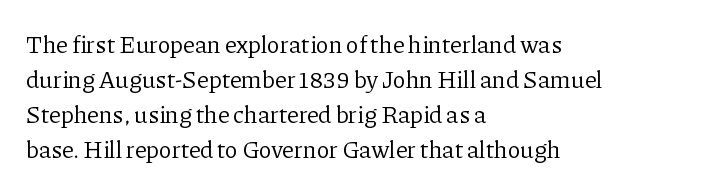
The image shows 24 px text type, upright; set left-aligned, normal line spacing (1.46x), normal letter spacing, not underlined.
